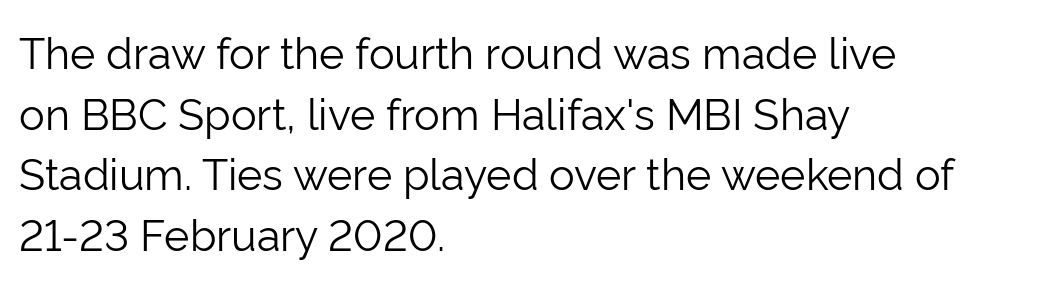
Q: Is the text bold? A: No.
Q: Is the text italic (slanted)? A: No, it is upright.
Q: Is the typeface a serif or a sans-serif typeface? A: Sans-serif.
Q: Is the text underlined? A: No.
Q: How is the paragraph aligned? A: Left-aligned.
Q: Is the spacing between letters normal or unusually wide? A: Normal.
Q: Is the spacing between lines tight, normal or loose? A: Normal.
Q: Width (condensed, normal, or wide)? A: Normal.
Q: Stroke contrast? A: Low.
Q: x-height? A: Medium.
Q: Monospaced? A: No.
